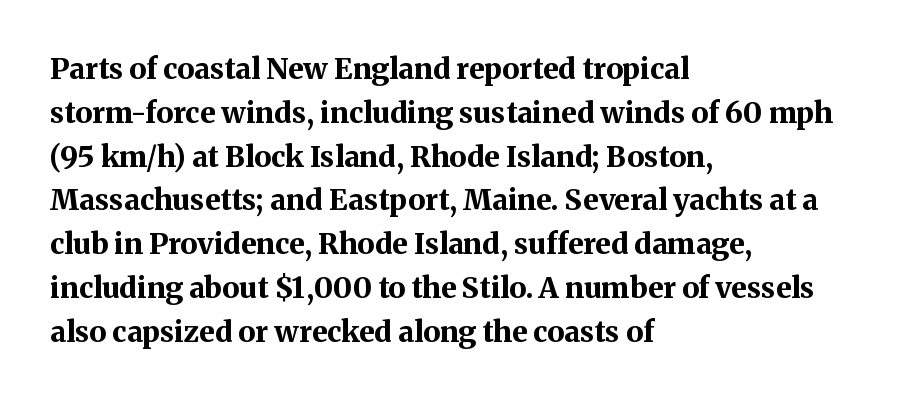
How heavy is the stroke? Heavy — this is a bold. Style check: upright. Every row of glyphs begins at an identical x-position on the left. Here the glyphs are tracked normally, forming tight word shapes.
